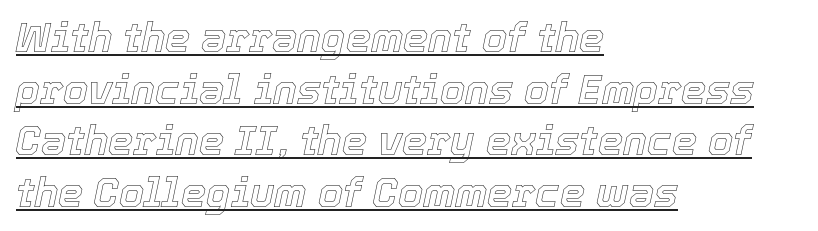
Q: Is the text italic (slanted)? A: Yes, it leans right by about 12 degrees.
Q: Is the text underlined? A: Yes.
Q: How is the paragraph aligned? A: Left-aligned.
Q: Is the spacing between letters normal or unusually wide? A: Normal.
Q: Is the spacing between lines tight, normal or loose? A: Normal.
Q: Width (condensed, normal, or wide)? A: Normal.
Q: x-height? A: Medium.
Q: Monospaced? A: No.
